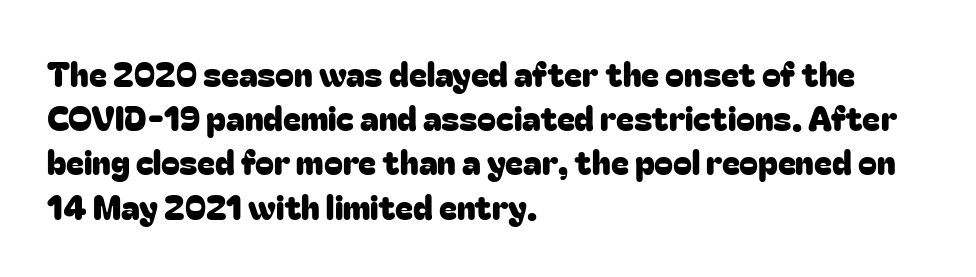
The image shows 34 px sans-serif type, upright; set left-aligned, normal line spacing (1.3x), normal letter spacing, not underlined; low stroke contrast and a medium x-height.
